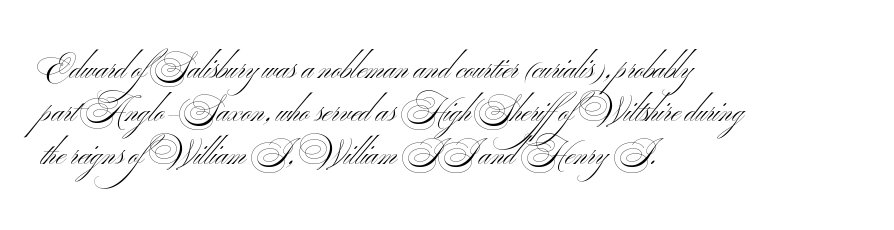
{"serif": "no", "bold": "no", "weight": "light", "width": "wide", "stroke_contrast": "medium", "x_height": "small", "monospaced": "no", "underline": "no", "align": "left", "line_spacing": "normal", "line_spacing_ratio": 1.38, "letter_spacing": "normal", "letter_spacing_em": 0.0, "glyph_px": 31}
